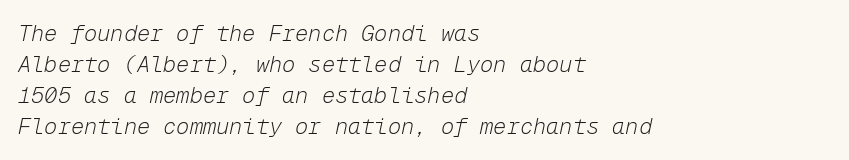
{"italic": "yes", "lean": "right", "slant_degrees": 12, "bold": "no", "underline": "no", "align": "left", "line_spacing": "normal", "line_spacing_ratio": 1.41, "letter_spacing": "normal", "letter_spacing_em": 0.0, "glyph_px": 22}
